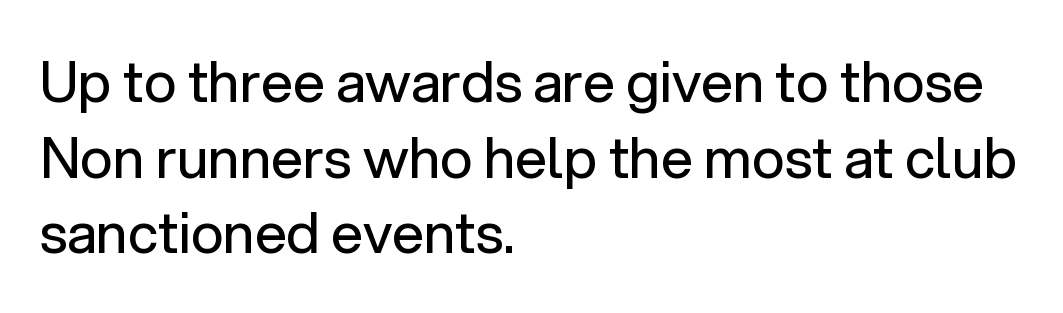
{"serif": "no", "italic": "no", "bold": "no", "weight": "regular", "width": "normal", "stroke_contrast": "low", "x_height": "medium", "monospaced": "no", "underline": "no", "align": "left", "line_spacing": "normal", "line_spacing_ratio": 1.35, "letter_spacing": "normal", "letter_spacing_em": 0.0, "glyph_px": 56}
